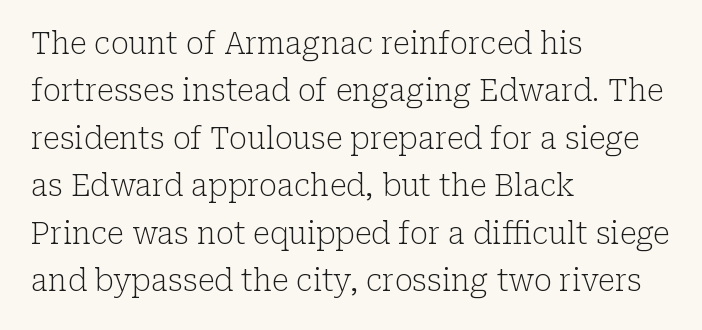
Nobody touched the tracking dial on this one. Typographically, this falls in the serif category. The vertical gap from one line to the next is medium. Each letter keeps its own natural width here, so spacing adapts to shape.
